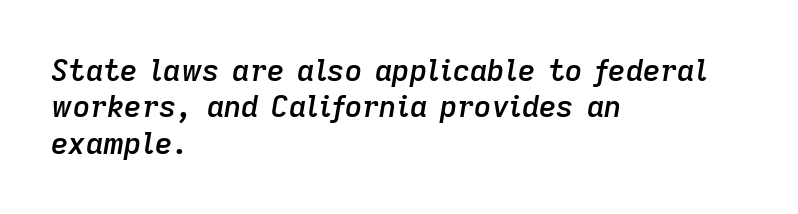
Q: Is the text bold? A: Semi-bold.
Q: Is the text italic (slanted)? A: Yes, it leans right by about 9 degrees.
Q: Is the text underlined? A: No.
Q: How is the paragraph aligned? A: Left-aligned.
Q: Is the spacing between letters normal or unusually wide? A: Normal.
Q: Width (condensed, normal, or wide)? A: Normal.
Q: Stroke contrast? A: Low.
Q: x-height? A: Medium.
Q: Monospaced? A: No.
